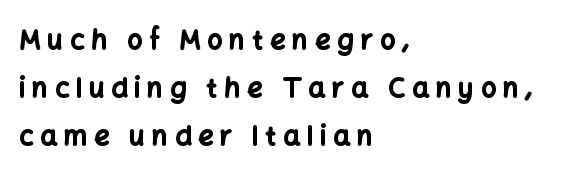
Q: Is the text bold? A: Yes.
Q: Is the text italic (slanted)? A: No, it is upright.
Q: Is the text underlined? A: No.
Q: How is the paragraph aligned? A: Left-aligned.
Q: Is the spacing between letters normal or unusually wide? A: Unusually wide.
